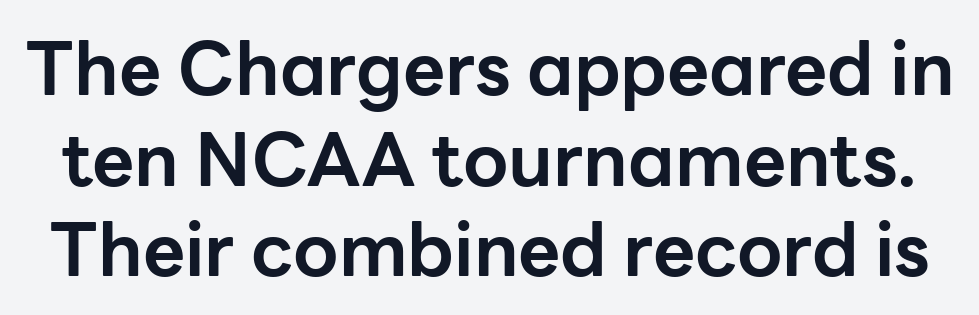
The image shows 73 px bold sans-serif type, upright; set line spacing 1.24x, normal letter spacing, not underlined; low stroke contrast and a medium x-height.
